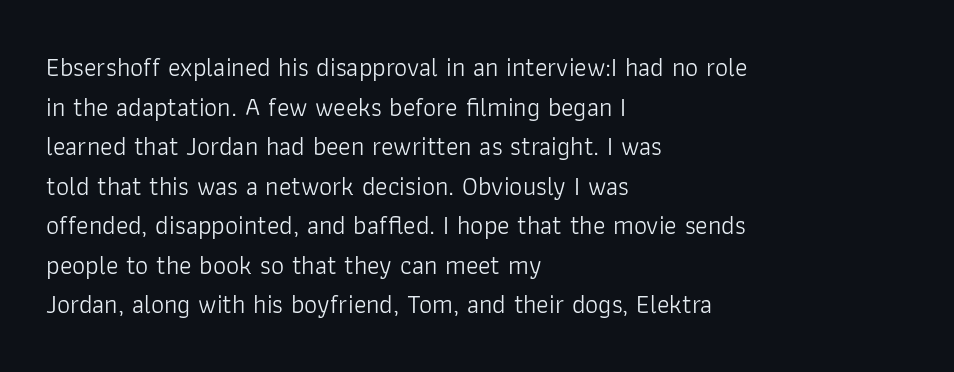
Q: Is the text bold? A: No.
Q: Is the text italic (slanted)? A: No, it is upright.
Q: Is the text underlined? A: No.
Q: How is the paragraph aligned? A: Left-aligned.
Q: Is the spacing between letters normal or unusually wide? A: Normal.
Q: Is the spacing between lines tight, normal or loose? A: Normal.
